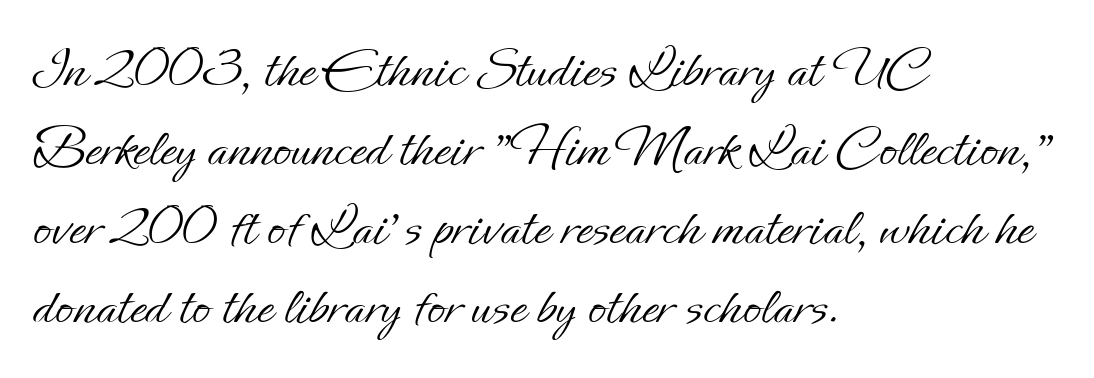
Character widths vary here, with narrow letters taking less room than wide ones. Look at the tracking — it's just the regular setting, nothing added. Typeset ragged right — the left edge is the straight one. Reading down the column, the eye jumps a familiar distance to each next line. The passage shown is not underscored anywhere.
